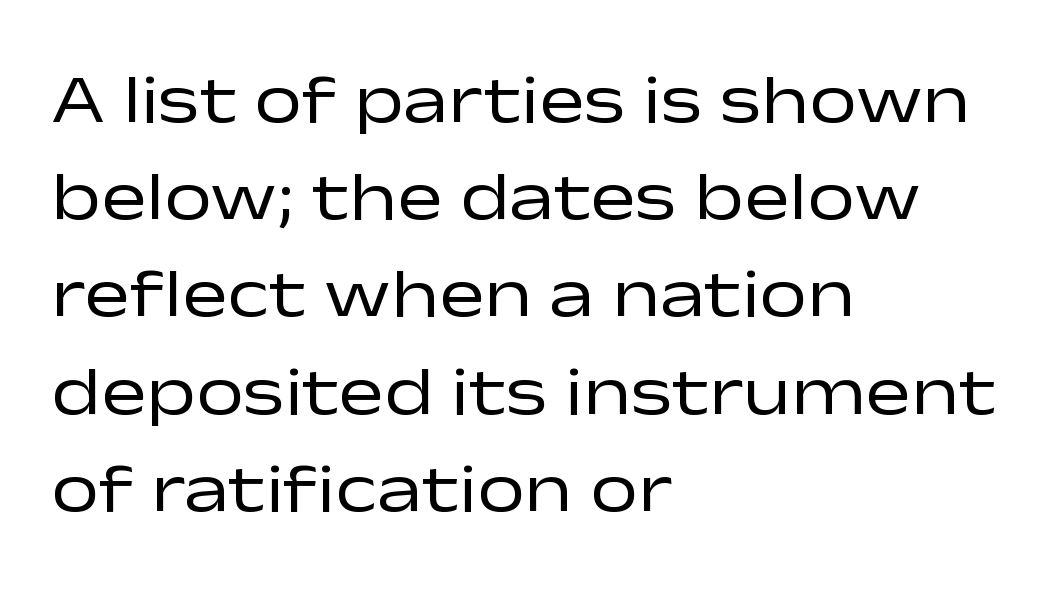
Q: Is the text bold? A: No.
Q: Is the text italic (slanted)? A: No, it is upright.
Q: Is the typeface a serif or a sans-serif typeface? A: Sans-serif.
Q: Is the text underlined? A: No.
Q: How is the paragraph aligned? A: Left-aligned.
Q: Is the spacing between letters normal or unusually wide? A: Normal.
Q: Is the spacing between lines tight, normal or loose? A: Normal.
Q: Width (condensed, normal, or wide)? A: Wide.
Q: Stroke contrast? A: Low.
Q: x-height? A: Medium.
Q: Monospaced? A: No.
